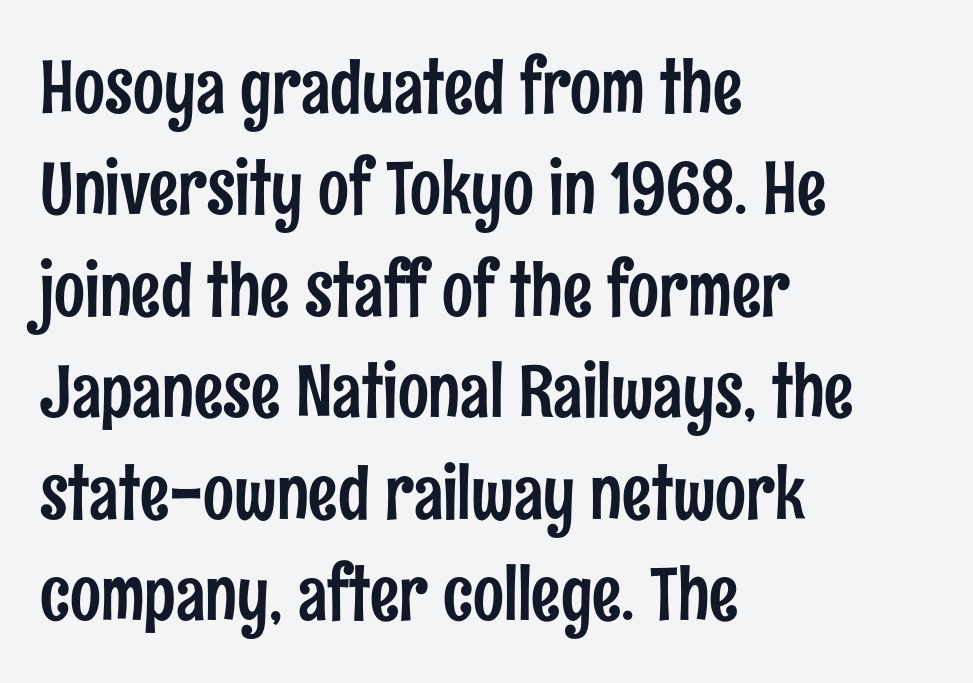
The image shows 73 px condensed sans-serif type, upright; set left-aligned, normal line spacing (1.39x), normal letter spacing, not underlined; low stroke contrast and a medium x-height.
